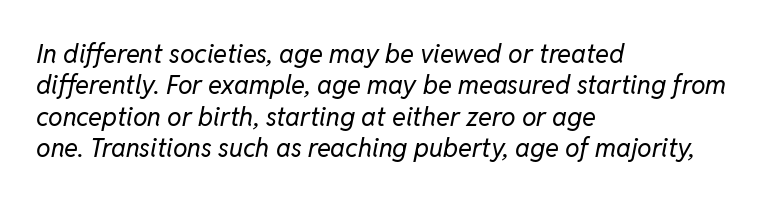
Nothing unusual about the tracking: characters are spaced as the font intends. The passage shown is not underscored anywhere. The strokes carry an ordinary text weight at most. Italic? Definitely — the glyphs are oblique.
